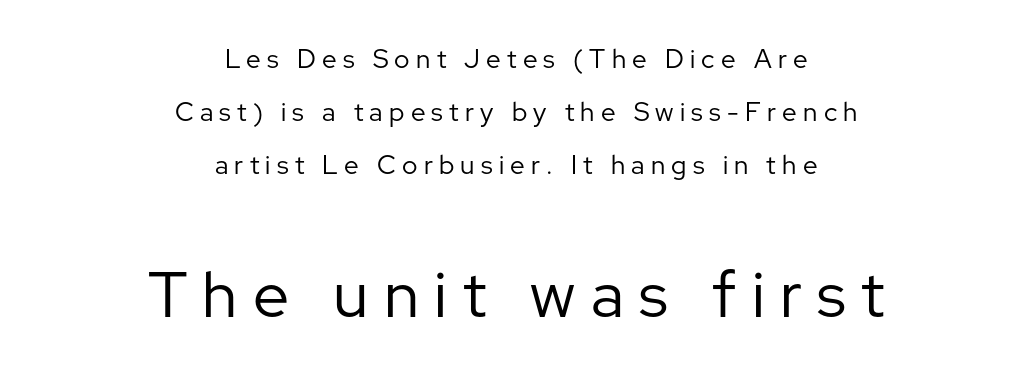
Q: Is the text bold? A: No.
Q: Is the text italic (slanted)? A: No, it is upright.
Q: Is the typeface a serif or a sans-serif typeface? A: Sans-serif.
Q: Is the text underlined? A: No.
Q: How is the paragraph aligned? A: Centered.
Q: Is the spacing between letters normal or unusually wide? A: Unusually wide.
Q: Is the spacing between lines tight, normal or loose? A: Loose.
Q: Which block of text is set in a larger size, the first (top) or the second (bottom)? A: The second (bottom) one.
Q: Width (condensed, normal, or wide)? A: Normal.
Q: Stroke contrast? A: Low.
Q: x-height? A: Medium.
Q: Monospaced? A: No.
